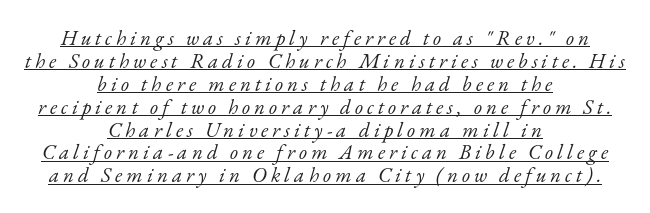
Summary of vertical rhythm: compact, with narrow interline spacing. Neither beginnings nor endings align; midpoints do. Notice how a bar underscores the lettering throughout. The letters are slanted; this is an italic face. These glyphs show unthickened strokes, regular width or finer.
